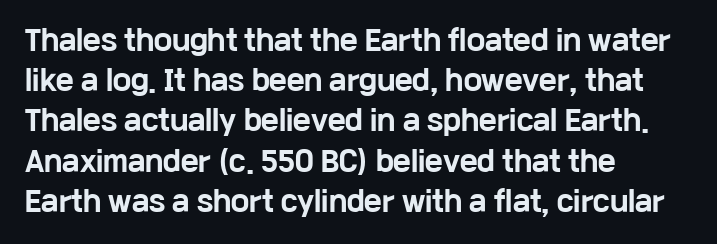
The rag falls on the right side of this text block. The axis of the letterforms is exactly vertical. Descender tails drop into unmarked territory. Inter-character spacing is left at the font's built-in metrics. Heavy, bold letterforms.
